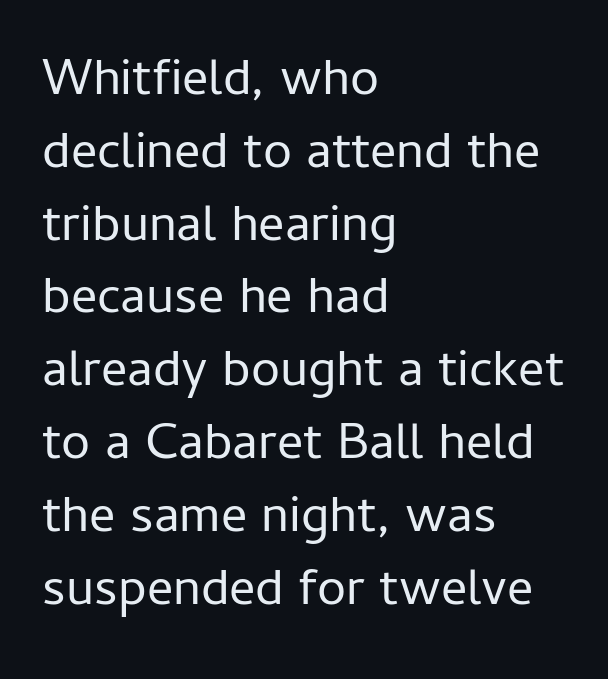
{"serif": "no", "italic": "no", "bold": "no", "weight": "regular", "width": "normal", "stroke_contrast": "low", "x_height": "medium", "monospaced": "no", "underline": "no", "align": "left", "line_spacing": "normal", "line_spacing_ratio": 1.4, "letter_spacing": "normal", "letter_spacing_em": 0.0, "glyph_px": 52}
